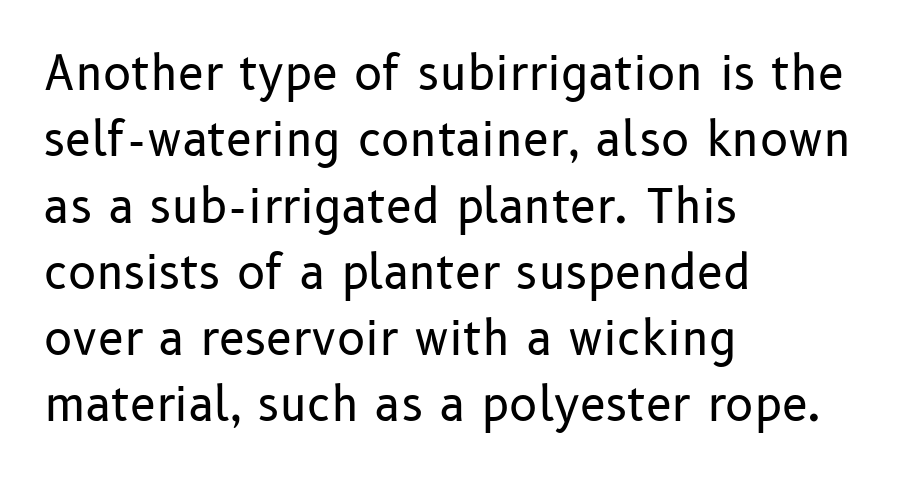
Q: Is the text bold? A: No.
Q: Is the text italic (slanted)? A: No, it is upright.
Q: Is the typeface a serif or a sans-serif typeface? A: Sans-serif.
Q: Is the text underlined? A: No.
Q: How is the paragraph aligned? A: Left-aligned.
Q: Is the spacing between letters normal or unusually wide? A: Normal.
Q: Is the spacing between lines tight, normal or loose? A: Normal.
Q: Width (condensed, normal, or wide)? A: Normal.
Q: Stroke contrast? A: Low.
Q: x-height? A: Medium.
Q: Monospaced? A: No.
